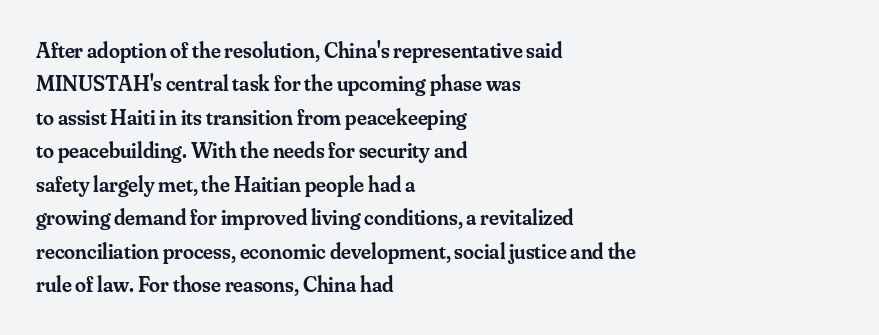
{"italic": "no", "bold": "semi", "underline": "no", "align": "left", "line_spacing": "normal", "line_spacing_ratio": 1.52, "letter_spacing": "normal", "letter_spacing_em": 0.0, "glyph_px": 22}
